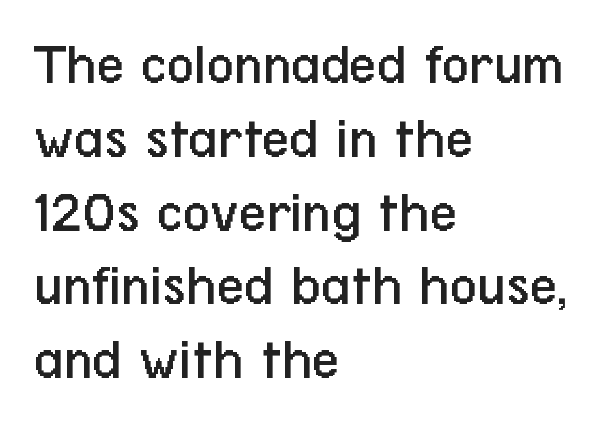
The typesetter chose a ragged-right arrangement here. This sample uses a sans-serif face. Decoration check: the copy has no underline. The lettering stays uniformly vertical, giving the passage a roman look.
